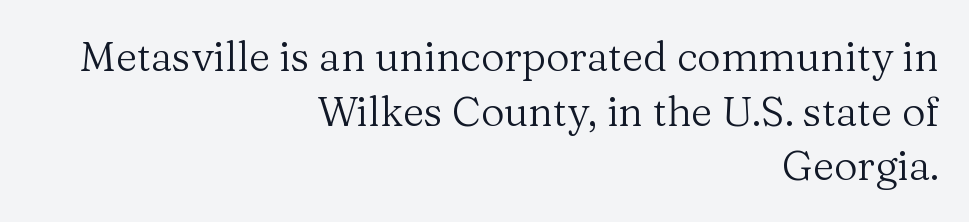
Q: Is the text bold? A: No.
Q: Is the text italic (slanted)? A: No, it is upright.
Q: Is the typeface a serif or a sans-serif typeface? A: Serif.
Q: Is the text underlined? A: No.
Q: How is the paragraph aligned? A: Right-aligned.
Q: Is the spacing between letters normal or unusually wide? A: Normal.
Q: Is the spacing between lines tight, normal or loose? A: Normal.
Q: Width (condensed, normal, or wide)? A: Normal.
Q: Stroke contrast? A: Medium.
Q: x-height? A: Medium.
Q: Monospaced? A: No.
